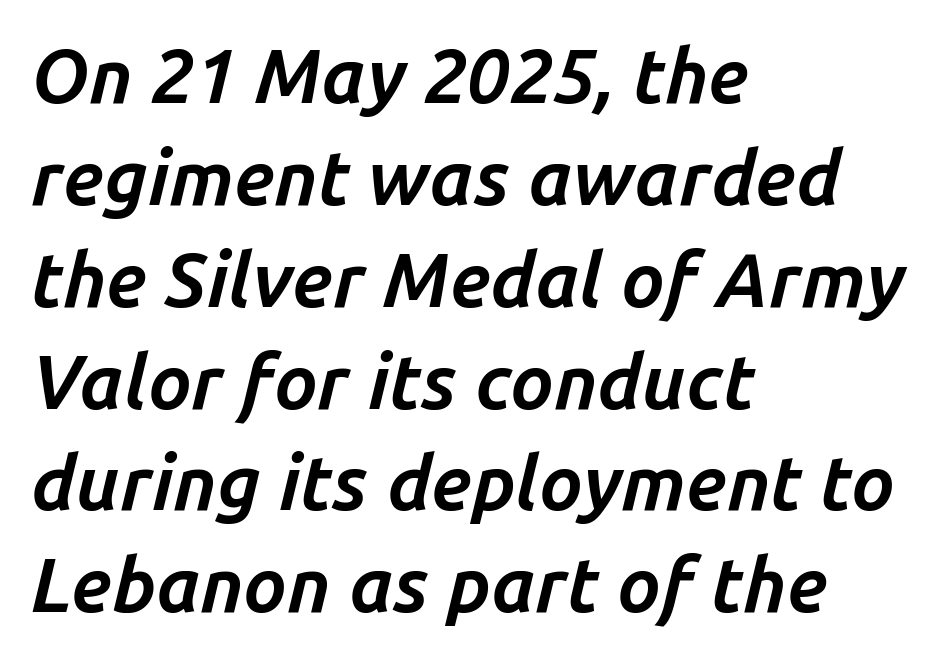
The image shows 76 px bold type, italic (leaning right); set left-aligned, normal line spacing (1.34x), normal letter spacing, not underlined; low stroke contrast and a medium x-height.
